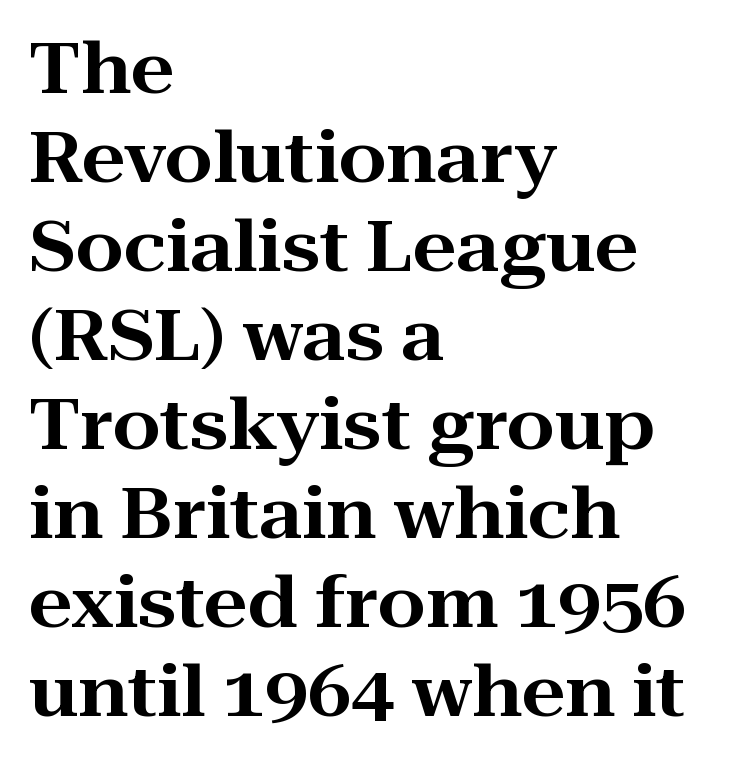
{"serif": "yes", "italic": "no", "width": "wide", "stroke_contrast": "high", "x_height": "medium", "monospaced": "no", "underline": "no", "align": "left", "line_spacing": "normal", "line_spacing_ratio": 1.29, "letter_spacing": "normal", "letter_spacing_em": 0.0, "glyph_px": 69}
